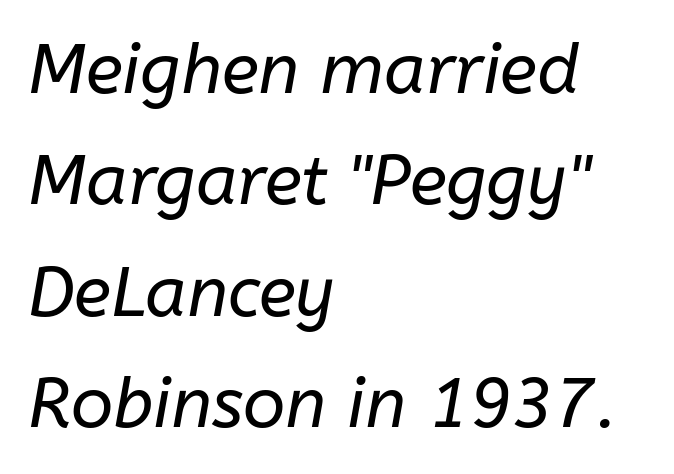
{"italic": "yes", "lean": "right", "slant_degrees": 10, "bold": "no", "weight": "regular", "width": "normal", "stroke_contrast": "low", "x_height": "medium", "monospaced": "no", "underline": "no", "align": "left", "line_spacing": "normal", "line_spacing_ratio": 1.59, "letter_spacing": "normal", "letter_spacing_em": 0.0, "glyph_px": 70}
